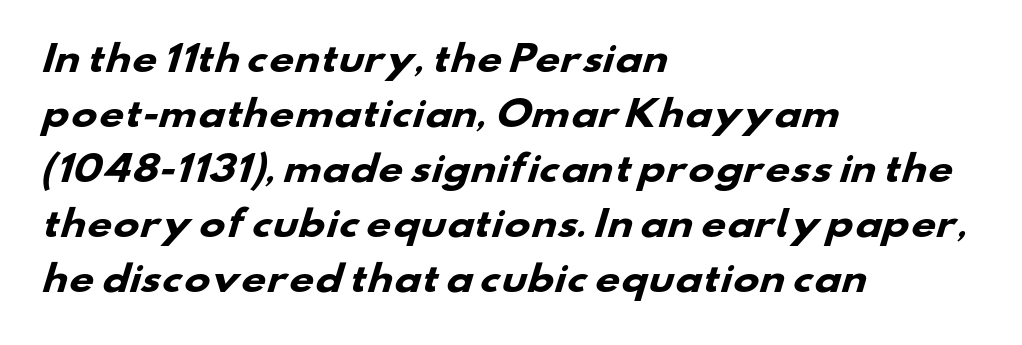
Q: Is the text bold? A: Yes.
Q: Is the typeface a serif or a sans-serif typeface? A: Sans-serif.
Q: Is the text underlined? A: No.
Q: How is the paragraph aligned? A: Left-aligned.
Q: Is the spacing between letters normal or unusually wide? A: Normal.
Q: Is the spacing between lines tight, normal or loose? A: Normal.
Q: Width (condensed, normal, or wide)? A: Wide.
Q: Stroke contrast? A: Low.
Q: x-height? A: Small.
Q: Monospaced? A: No.
